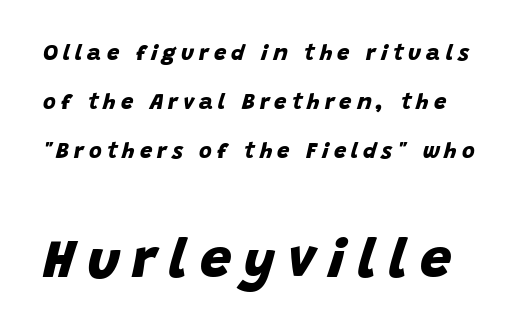
The image shows 56 px bold sans-serif type; set loose line spacing (2.23x), unusually wide letter spacing (+0.23 em), not underlined; the second (bottom) block is 2.55x larger; low stroke contrast and a large x-height.
